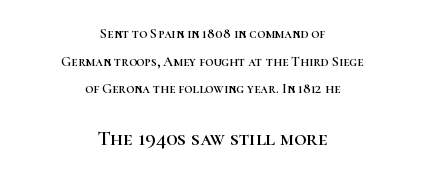
{"italic": "no", "underline": "no", "align": "center", "line_spacing": "loose", "line_spacing_ratio": 1.97, "letter_spacing": "normal", "letter_spacing_em": 0.0, "larger_block": "second", "size_ratio": 1.5, "glyph_px": 21}
